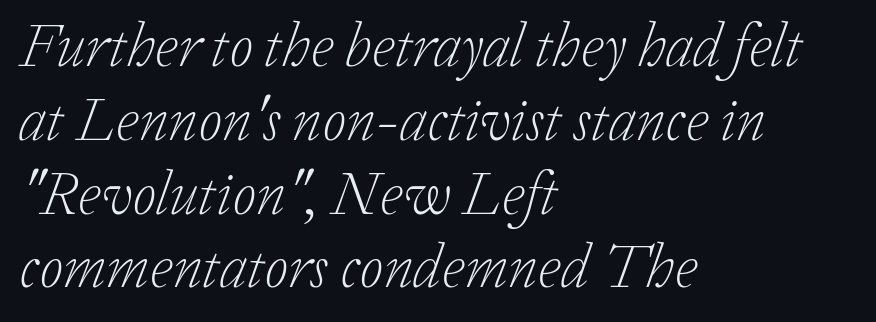
The image shows 61 px light serif type, italic (leaning right); set left-aligned, line spacing 1.21x, normal letter spacing, not underlined; low stroke contrast and a medium x-height.
